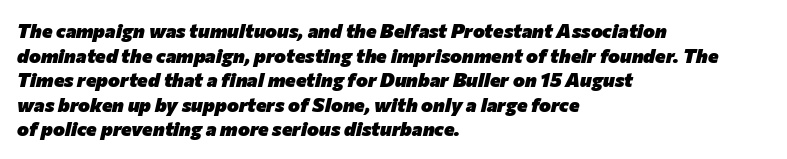
The image shows 20 px bold type, italic (leaning right); set left-aligned, line spacing 1.23x, normal letter spacing, not underlined.
